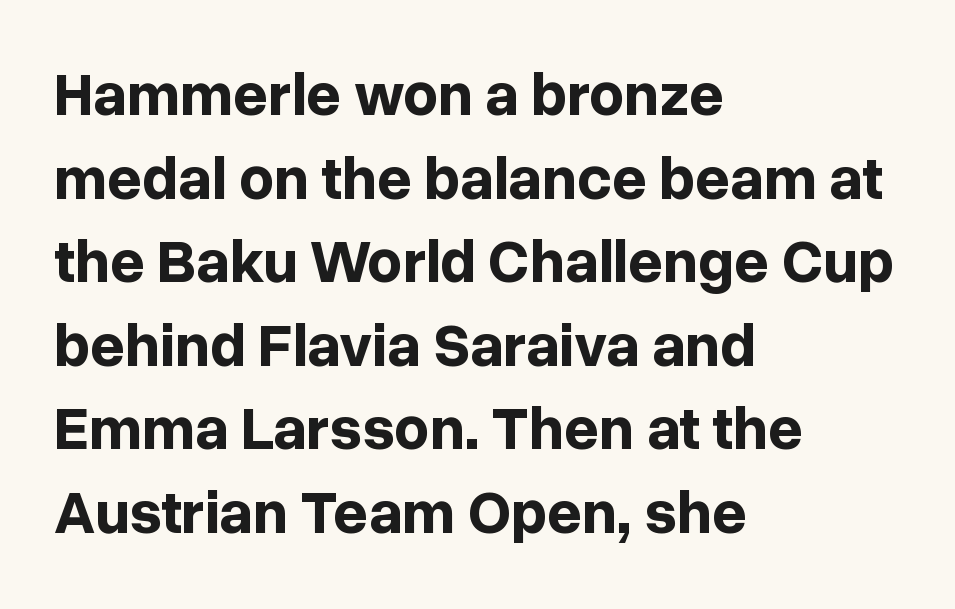
Is this a fixed-width face? No — the glyphs have proportional, varying widths. Underlining? Definitely not there. Note: no serifs on the glyphs. Posture: vertical. Interline gaps are of average width in this sample. Is the block centered? No — it sits flush against the left margin.
